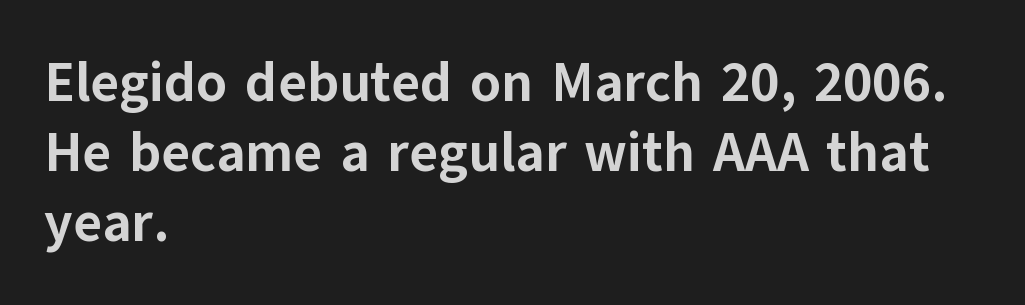
{"serif": "no", "italic": "no", "bold": "yes", "weight": "bold", "width": "normal", "stroke_contrast": "low", "x_height": "medium", "monospaced": "no", "underline": "no", "align": "left", "line_spacing": "normal", "line_spacing_ratio": 1.27, "letter_spacing": "normal", "letter_spacing_em": 0.0, "glyph_px": 55}
